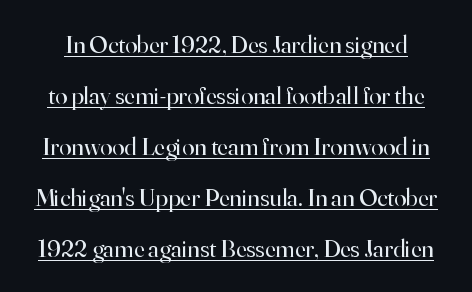
You could call the tracking neutral — neither tight nor loose. Does a line run under the words? Yes, clearly. The letters stand straight up with perfectly vertical stems. This sample trades compactness for vertical openness between lines. Stroke thickness stays within the range of a standard reading face or lighter.
